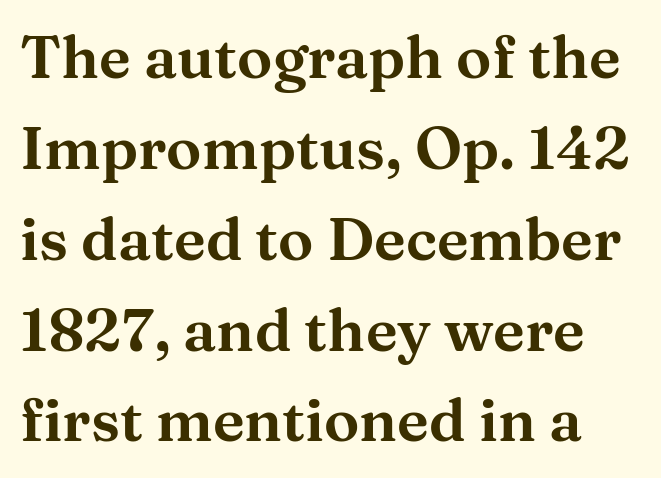
Notice how descenders clear the ascenders below comfortably — that's standard leading. The type sits square on the baseline with zero lean. Words float on clear page, feet unadorned. The letters advance in unequal steps, a hallmark of proportional type. These lines are composed in type with serifs. A typesetter would call this zero additional tracking.
